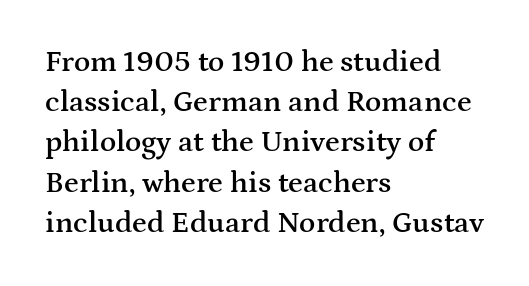
The image shows 30 px semibold, wide serif type, upright; set left-aligned, normal line spacing (1.34x), normal letter spacing, not underlined; medium stroke contrast and a medium x-height.
